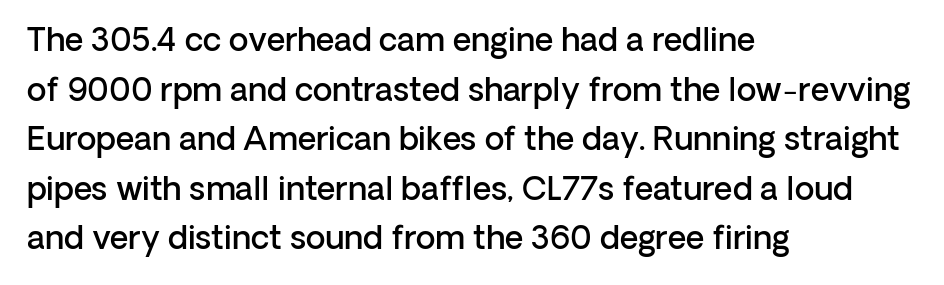
{"serif": "no", "italic": "no", "bold": "semi", "weight": "semibold", "width": "normal", "stroke_contrast": "low", "x_height": "medium", "monospaced": "no", "underline": "no", "align": "left", "line_spacing": "normal", "line_spacing_ratio": 1.55, "letter_spacing": "normal", "letter_spacing_em": 0.0, "glyph_px": 32}
